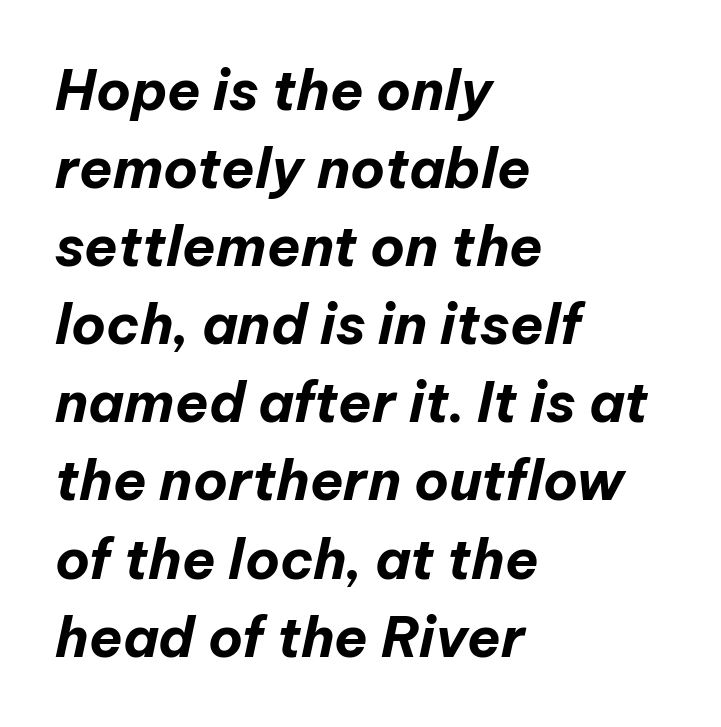
{"italic": "yes", "lean": "right", "slant_degrees": 12, "bold": "yes", "weight": "bold", "width": "normal", "stroke_contrast": "low", "x_height": "medium", "monospaced": "no", "underline": "no", "align": "left", "line_spacing": "normal", "line_spacing_ratio": 1.42, "letter_spacing": "normal", "letter_spacing_em": 0.0, "glyph_px": 55}
